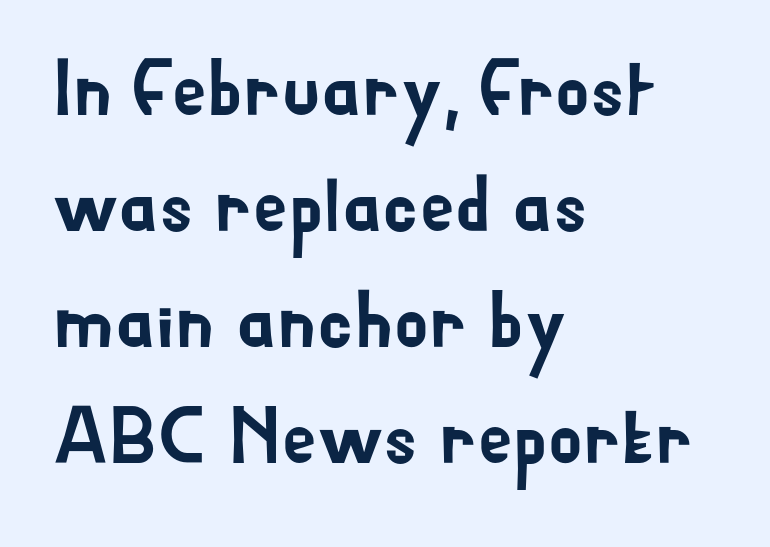
The passage shown is typeset with a sans-serif family. Casual observation: everything's shoved over to the left. Words float on clear page, feet unadorned. The horizontal fit of the characters is conventional and even. The rows are spaced the way most documents space them. Each letter keeps its own natural width here, so spacing adapts to shape.
